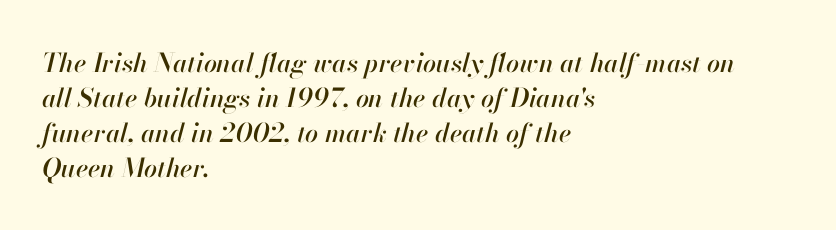
The area under the type is left untouched. These lines are set flush left with a ragged right edge. Is there much room between lines? A standard amount, neither cramped nor airy. The font's italic variant was chosen for this text. Tracking value appears to be zero — textbook default spacing.
